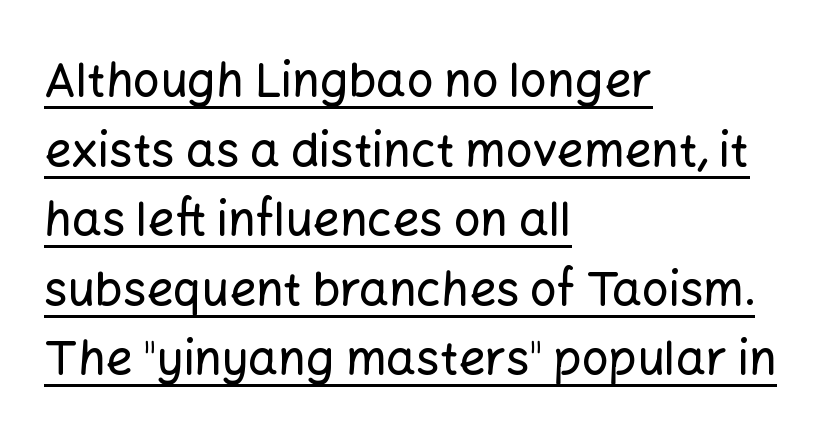
The image shows 47 px sans-serif type, upright; set left-aligned, normal line spacing (1.48x), normal letter spacing, underlined; low stroke contrast and a medium x-height.
